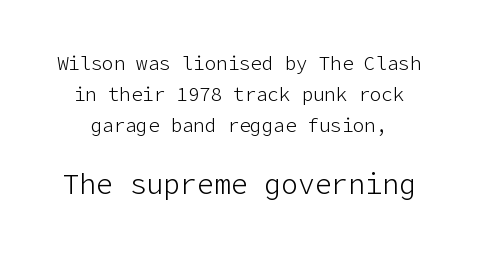
The image shows 28 px light sans-serif type, upright; set normal line spacing (1.63x), normal letter spacing, not underlined; the second (bottom) block is 1.47x larger; low stroke contrast and a medium x-height.
